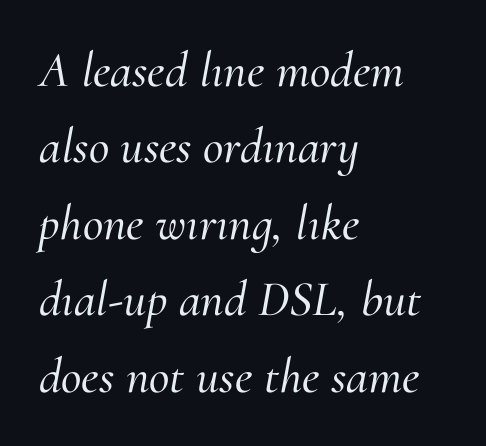
I'd call this a serif setting — the letters wear small feet. These lines are set flush left with a ragged right edge. Students, observe: this is what conventionally led text looks like. Anything drawn beneath the words? Only blank space. Nobody touched the tracking dial on this one.
